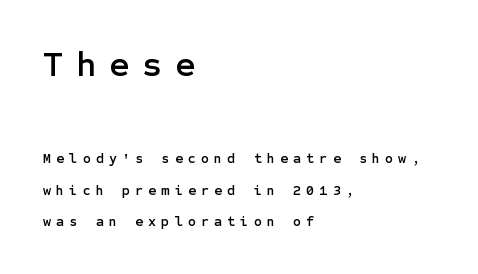
The image shows 35 px sans-serif type, upright; set left-aligned, loose line spacing (2.26x), unusually wide letter spacing (+0.36 em), not underlined; the first (top) block is 2.5x larger; low stroke contrast and a medium x-height.
